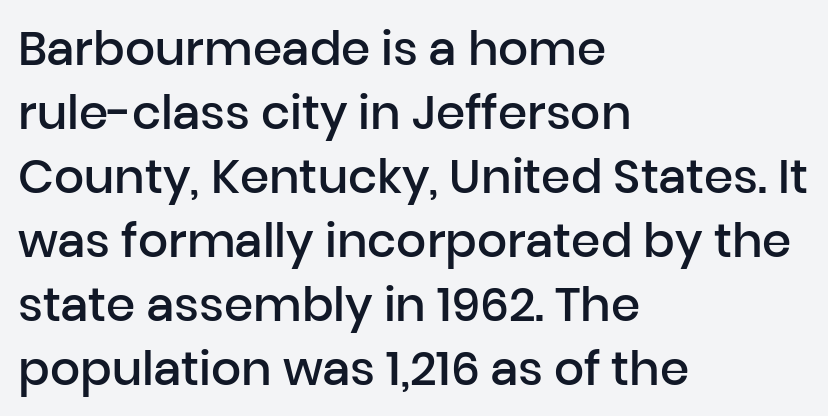
The face used here is proportionally spaced, like ordinary book or web type. The paragraph shown leans on its left margin. Notice how the stems are strictly vertical — no italics here. Has an underline been added? It has not. Stroke thickness is moderately raised; the sample reads as semibold.
